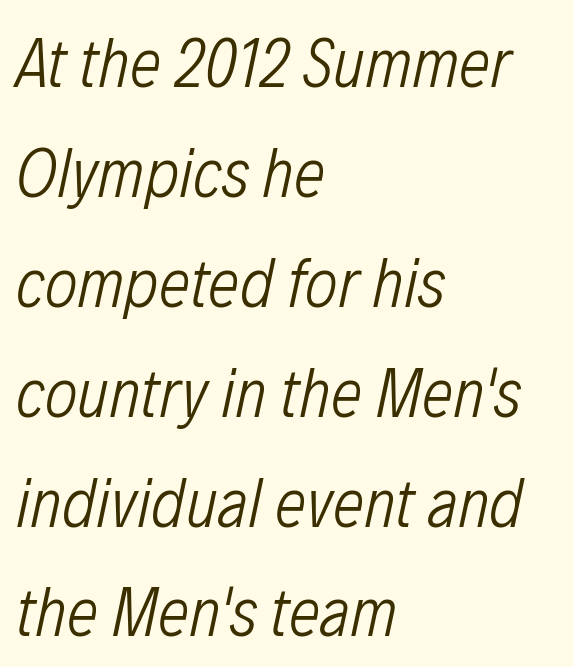
When letters slant like this, we call the style italic. Tracking value appears to be zero — textbook default spacing. You could not count columns in this text — the font is proportionally spaced. Rule under the text: the space is simply empty.
